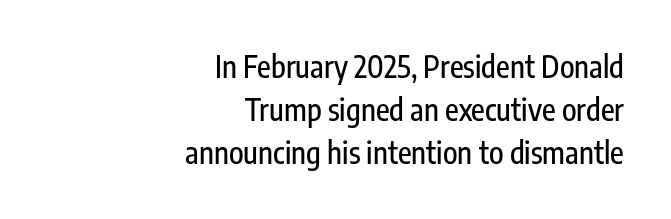
{"serif": "no", "italic": "no", "width": "condensed", "stroke_contrast": "low", "x_height": "medium", "monospaced": "no", "underline": "no", "align": "right", "line_spacing": "normal", "line_spacing_ratio": 1.44, "letter_spacing": "normal", "letter_spacing_em": 0.0, "glyph_px": 30}
